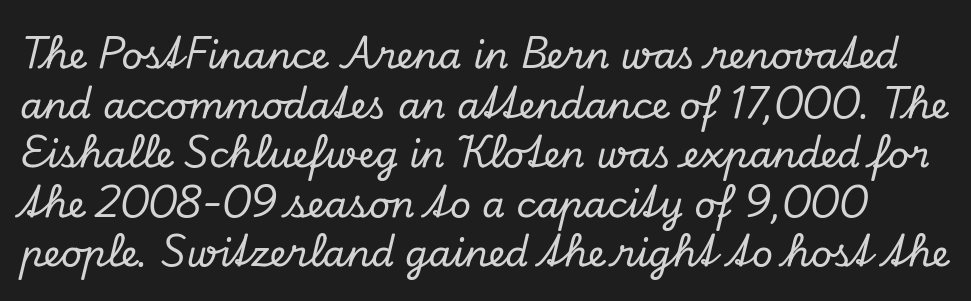
Default kerning and tracking; the words read as compact shapes. To sum up the face: it has serifs. Compared with typical paragraphs, the rows here are spaced about the same. Is this a fixed-width face? No — the glyphs have proportional, varying widths.
